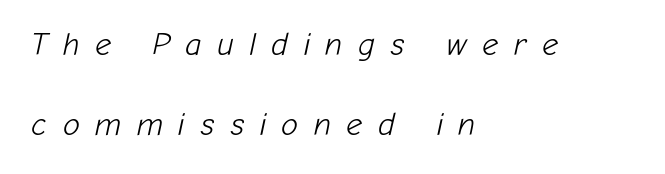
Q: Is the text bold? A: No.
Q: Is the text italic (slanted)? A: Yes, it leans right by about 12 degrees.
Q: Is the text underlined? A: No.
Q: How is the paragraph aligned? A: Left-aligned.
Q: Is the spacing between letters normal or unusually wide? A: Unusually wide.
Q: Is the spacing between lines tight, normal or loose? A: Loose.
Q: Width (condensed, normal, or wide)? A: Normal.
Q: Stroke contrast? A: Low.
Q: x-height? A: Medium.
Q: Monospaced? A: No.
